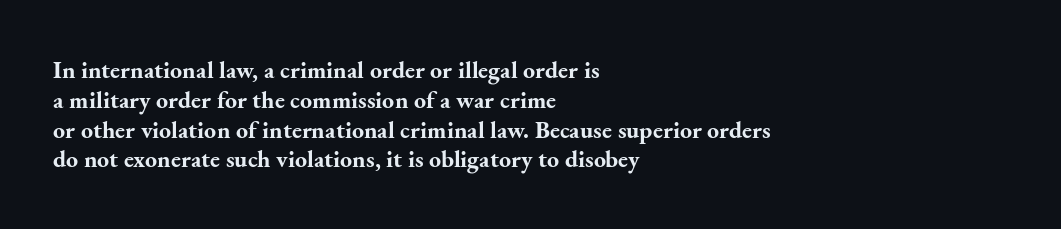
Q: Is the text bold? A: Yes.
Q: Is the text italic (slanted)? A: No, it is upright.
Q: Is the text underlined? A: No.
Q: How is the paragraph aligned? A: Left-aligned.
Q: Is the spacing between letters normal or unusually wide? A: Normal.
